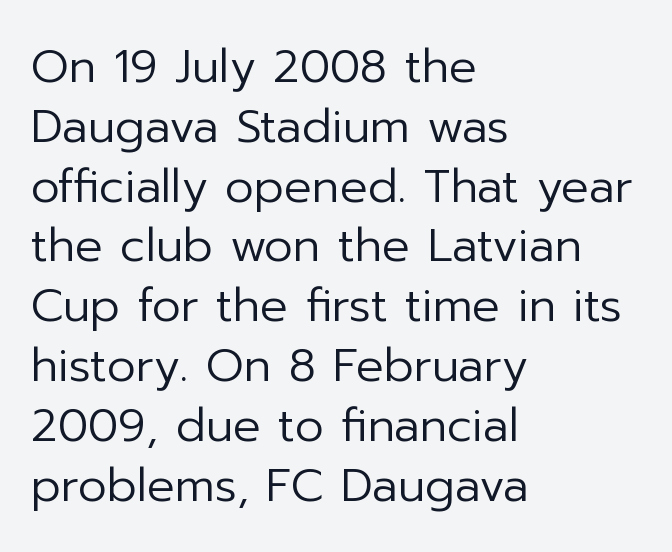
The image shows 46 px regular-weight sans-serif type, upright; set left-aligned, normal line spacing (1.3x), normal letter spacing, not underlined; low stroke contrast and a medium x-height.
